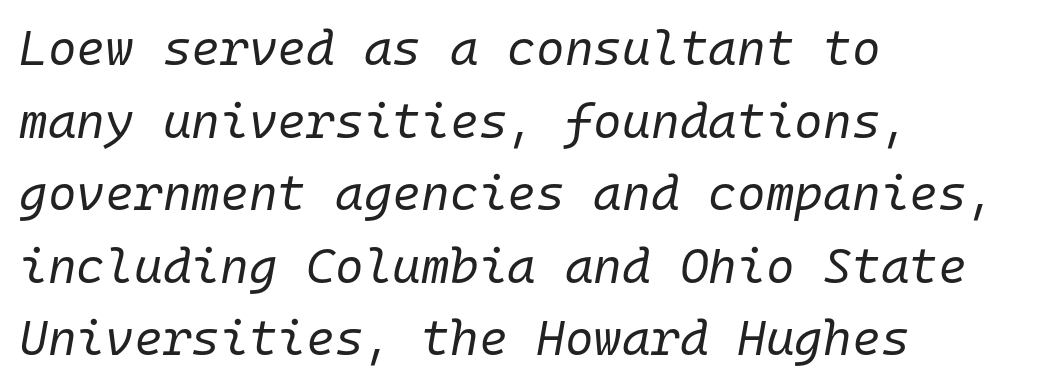
{"italic": "yes", "lean": "right", "slant_degrees": 10, "bold": "no", "weight": "regular", "width": "normal", "stroke_contrast": "low", "x_height": "medium", "monospaced": "yes", "underline": "no", "align": "left", "line_spacing": "normal", "line_spacing_ratio": 1.48, "letter_spacing": "normal", "letter_spacing_em": 0.0, "glyph_px": 49}
